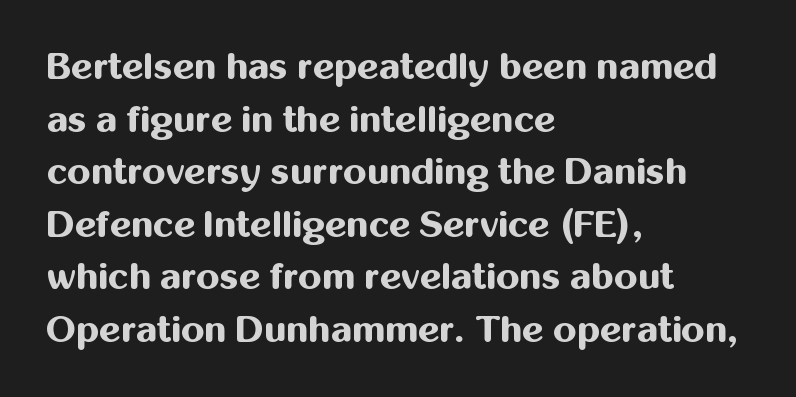
Leading matches the norm, producing a regular column. Quick note: underline off. Note: no serifs on the glyphs. Nothing unusual about the tracking: characters are spaced as the font intends. Is this a fixed-width face? No — the glyphs have proportional, varying widths.
